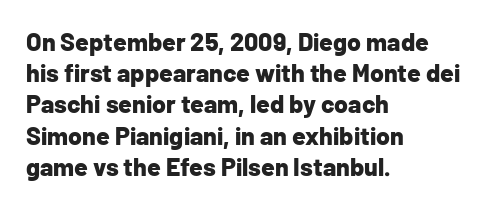
Caption: standard tracking, unaltered. Weight: bold. Line beginnings align vertically; line endings do not. The type sits square on the baseline with zero lean.
